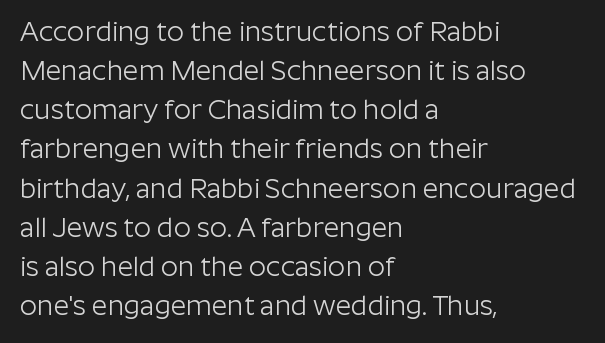
The image shows 27 px text type, upright; set left-aligned, normal line spacing (1.45x), normal letter spacing, not underlined.
